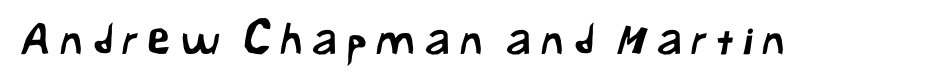
The image shows 42 px sans-serif type; set unusually wide letter spacing (+0.23 em), not underlined; low stroke contrast and a medium x-height.
